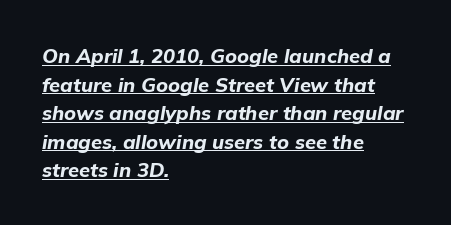
The image shows 20 px bold type, italic (leaning right); set left-aligned, normal line spacing (1.43x), normal letter spacing, underlined.
